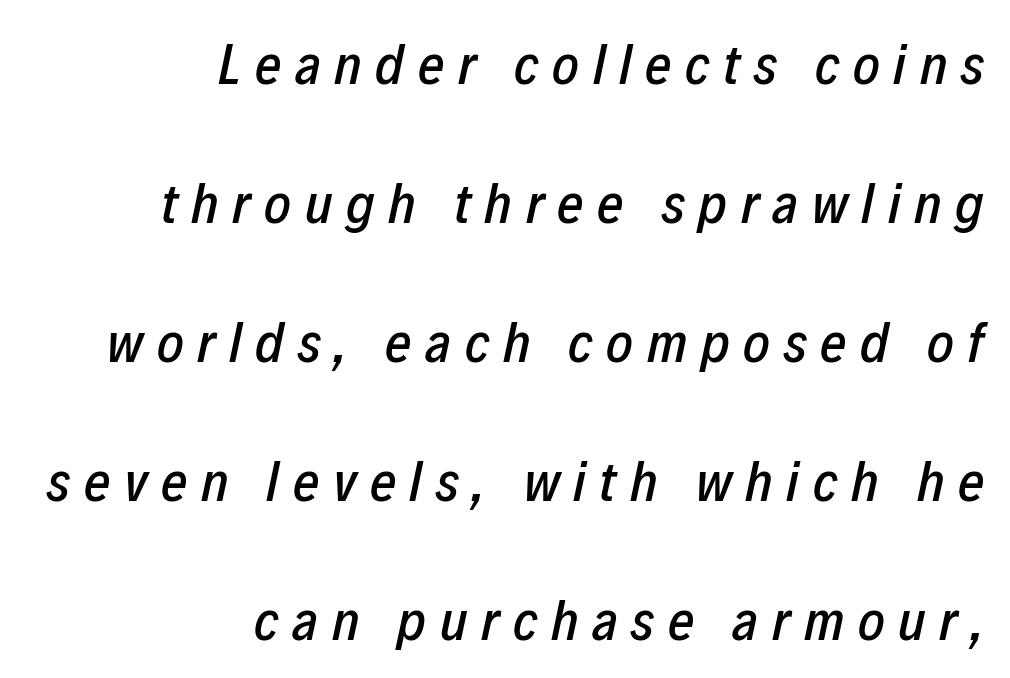
Compared with a flush-left layout, this one pins lines to the opposite, right side. Whoever set this chose breathing room over compactness in the vertical rhythm. Has an underline been added? It has not. You can tell it's italic because the verticals aren't actually vertical. The face used here is rendered with a markedly widened letterfit. Do the characters align in a grid? No, the font is proportional.
